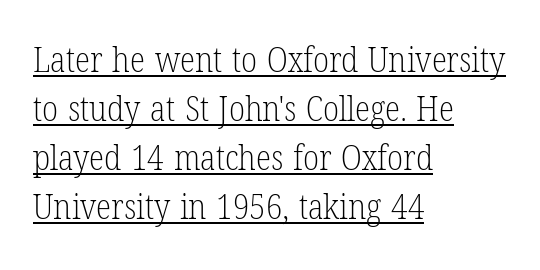
The image shows 35 px light, condensed serif type, upright; set left-aligned, normal line spacing (1.4x), normal letter spacing, underlined; low stroke contrast and a medium x-height.
